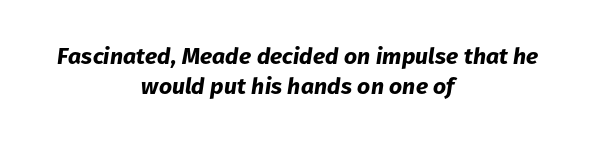
The image shows 23 px bold type, italic (leaning right); set centered, normal line spacing (1.3x), normal letter spacing, not underlined.
